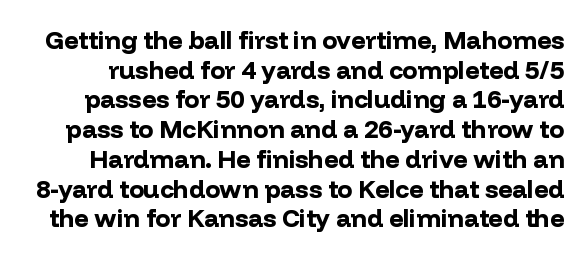
Quick note: not italic, upright. Plain, unruled lines of type. Observe the ordinary spacing: letters are neighbours, not strangers. You'd pick this weight for a headline — it's a proper bold.
